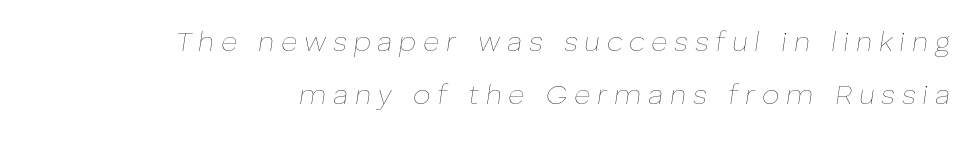
Q: Is the text bold? A: No.
Q: Is the text italic (slanted)? A: Yes, it leans right by about 8 degrees.
Q: Is the text underlined? A: No.
Q: How is the paragraph aligned? A: Right-aligned.
Q: Is the spacing between letters normal or unusually wide? A: Unusually wide.
Q: Is the spacing between lines tight, normal or loose? A: Loose.
Q: Width (condensed, normal, or wide)? A: Normal.
Q: Stroke contrast? A: Low.
Q: x-height? A: Medium.
Q: Monospaced? A: No.
